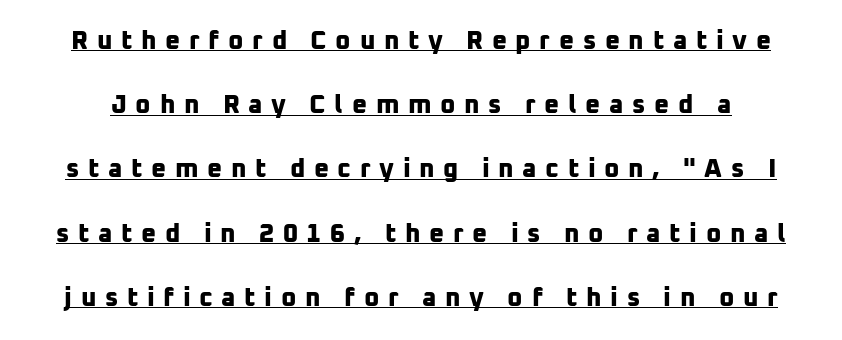
The image shows 26 px bold type; set loose line spacing (2.47x), unusually wide letter spacing (+0.33 em), underlined.
